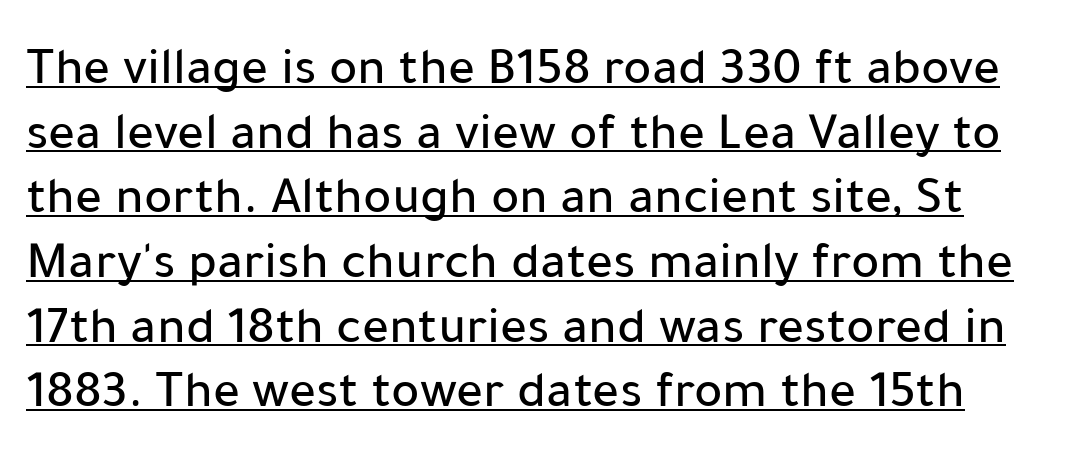
Q: Is the text italic (slanted)? A: No, it is upright.
Q: Is the typeface a serif or a sans-serif typeface? A: Sans-serif.
Q: Is the text underlined? A: Yes.
Q: Is the spacing between letters normal or unusually wide? A: Normal.
Q: Width (condensed, normal, or wide)? A: Normal.
Q: Stroke contrast? A: Low.
Q: x-height? A: Medium.
Q: Monospaced? A: No.
